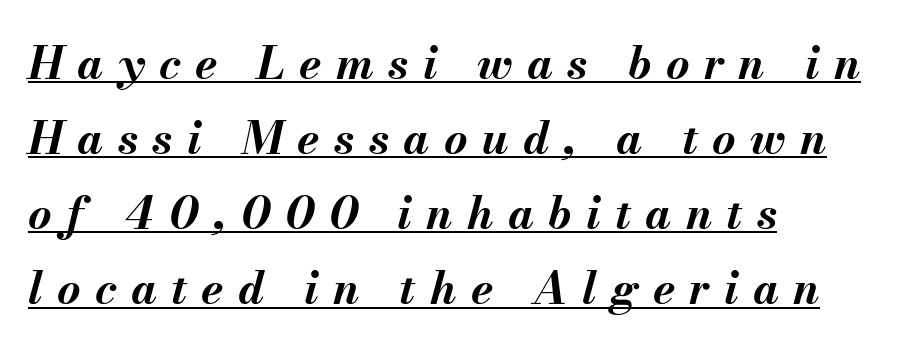
The image shows 45 px bold type, italic (leaning right); set left-aligned, normal line spacing (1.67x), unusually wide letter spacing (+0.32 em), underlined; medium stroke contrast and a small x-height.
